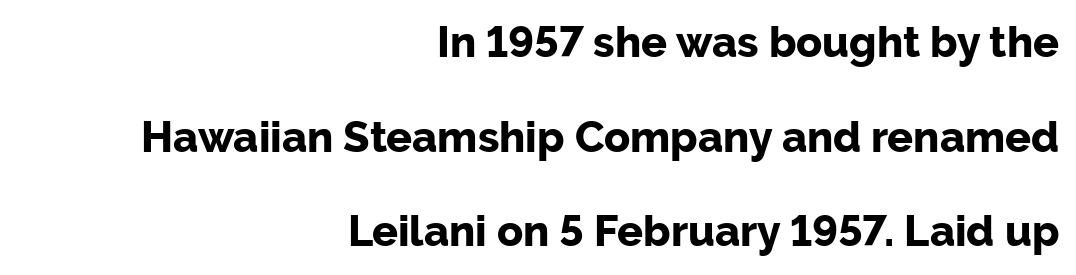
If you drew a line through each stem, it would be perfectly vertical. These lines stack with their right ends in a neat column. The glyphs in this specimen are sans serif. Notice the wide empty band between every row — that's loose leading. Only glyphs here, with clear space below each row.
